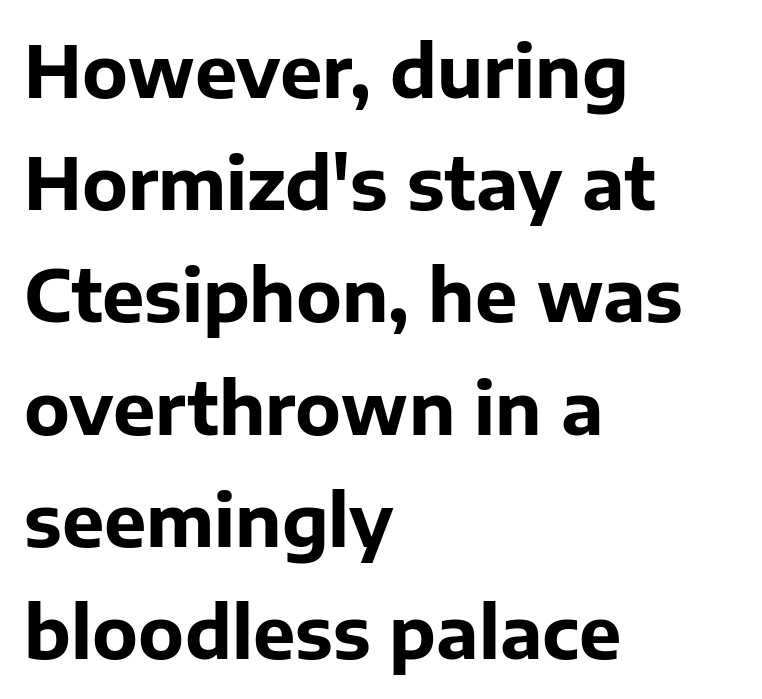
{"serif": "no", "italic": "no", "bold": "yes", "weight": "bold", "width": "normal", "stroke_contrast": "low", "x_height": "medium", "monospaced": "no", "underline": "no", "align": "left", "line_spacing": "normal", "line_spacing_ratio": 1.58, "letter_spacing": "normal", "letter_spacing_em": 0.0, "glyph_px": 71}
